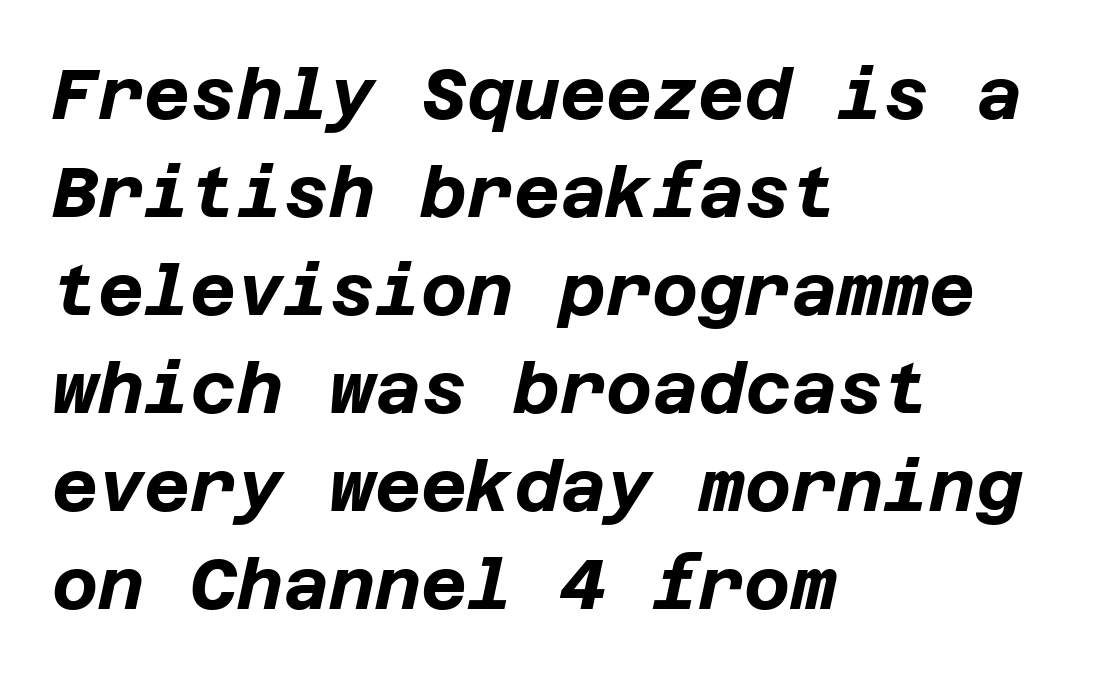
{"italic": "yes", "lean": "right", "slant_degrees": 12, "bold": "yes", "weight": "bold", "width": "normal", "stroke_contrast": "low", "x_height": "large", "underline": "no", "align": "left", "line_spacing": "normal", "line_spacing_ratio": 1.38, "letter_spacing": "normal", "letter_spacing_em": 0.0, "glyph_px": 71}
